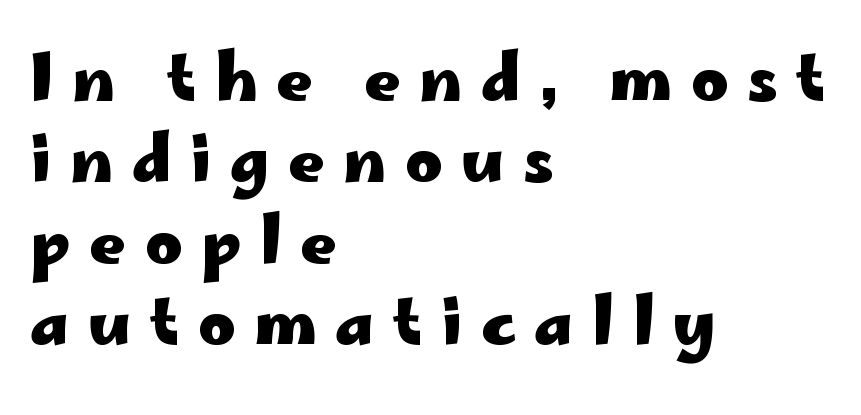
Q: Is the text bold? A: Yes.
Q: Is the text italic (slanted)? A: No, it is upright.
Q: Is the typeface a serif or a sans-serif typeface? A: Sans-serif.
Q: Is the text underlined? A: No.
Q: How is the paragraph aligned? A: Left-aligned.
Q: Is the spacing between letters normal or unusually wide? A: Unusually wide.
Q: Is the spacing between lines tight, normal or loose? A: Normal.
Q: Width (condensed, normal, or wide)? A: Wide.
Q: Stroke contrast? A: Low.
Q: x-height? A: Small.
Q: Monospaced? A: No.
